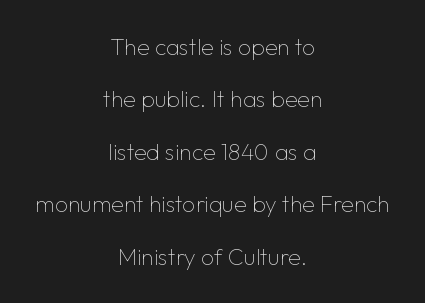
The image shows 23 px text type, upright; set centered, loose line spacing (2.28x), normal letter spacing, not underlined.
